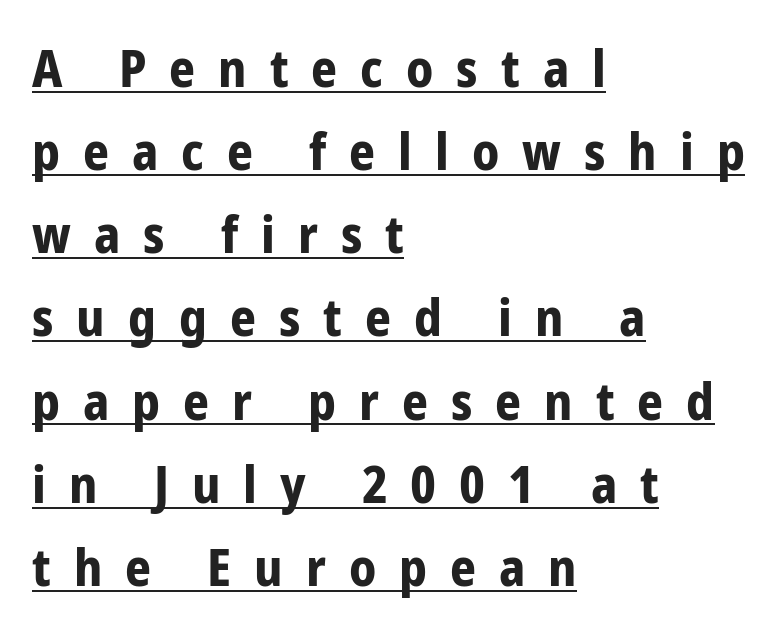
{"serif": "no", "italic": "no", "bold": "yes", "weight": "bold", "width": "condensed", "stroke_contrast": "low", "x_height": "medium", "monospaced": "no", "underline": "yes", "align": "left", "line_spacing": "normal", "line_spacing_ratio": 1.63, "letter_spacing": "wide", "letter_spacing_em": 0.45, "glyph_px": 51}
